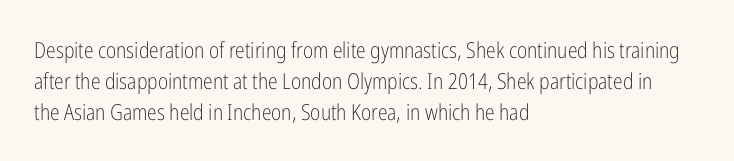
Summary of vertical rhythm: regular, with standard interline spacing. Short note: letters normally spaced. The font's upright variant was chosen for this text. Casual observation: everything's shoved over to the left.
